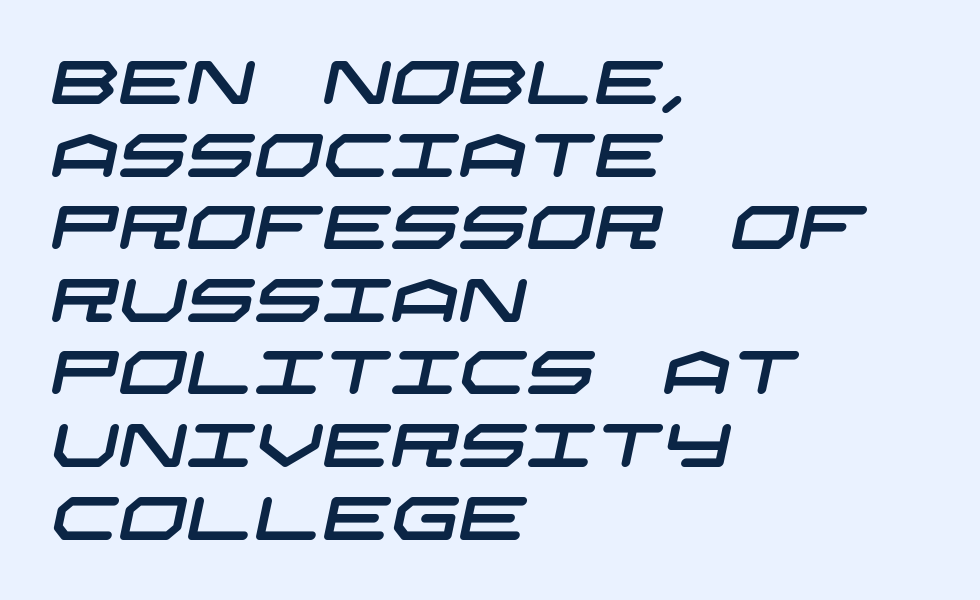
The image shows 60 px wide sans-serif type; set left-aligned, line spacing 1.21x, normal letter spacing, not underlined; low stroke contrast and a large x-height.
